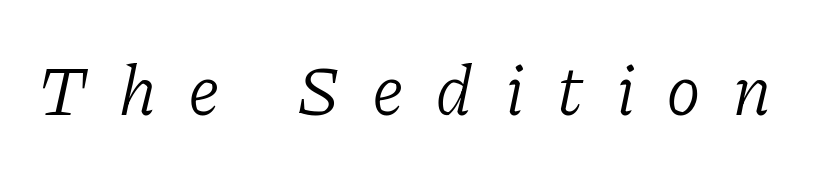
Stems here are at most as thick as an everyday book face. Compared with typical body copy, the letter spacing here is much looser. A typesetter would call this proportional, since set widths differ per character. These lines are composed in type with serifs.
